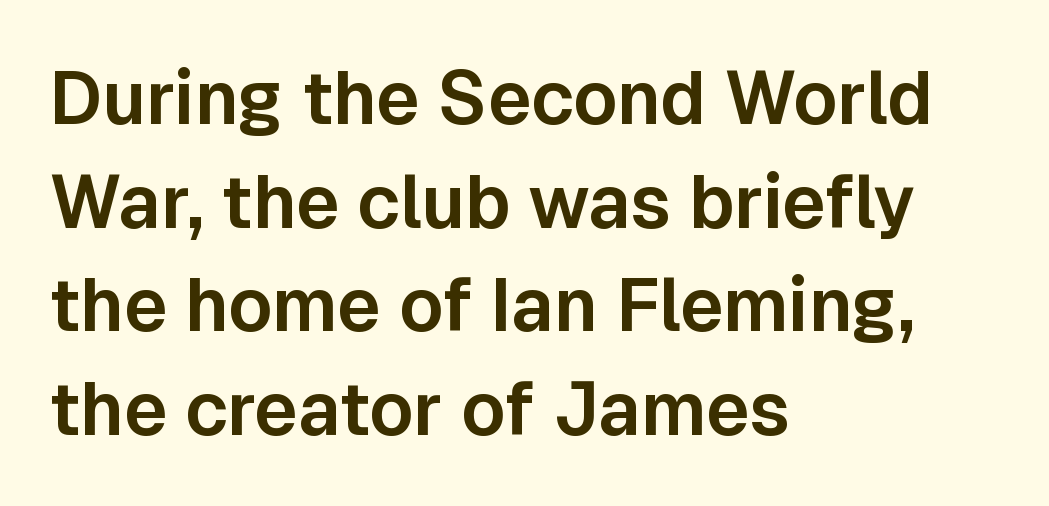
{"serif": "no", "italic": "no", "width": "normal", "stroke_contrast": "low", "x_height": "medium", "monospaced": "no", "underline": "no", "align": "left", "line_spacing": "normal", "line_spacing_ratio": 1.4, "letter_spacing": "normal", "letter_spacing_em": 0.0, "glyph_px": 74}
